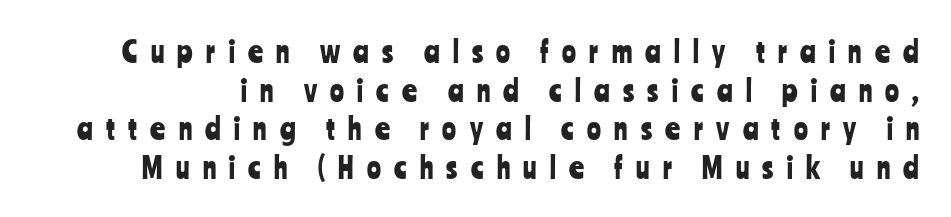
The image shows 29 px condensed sans-serif type, upright; set normal line spacing (1.33x), unusually wide letter spacing (+0.46 em), not underlined; low stroke contrast and a medium x-height.
